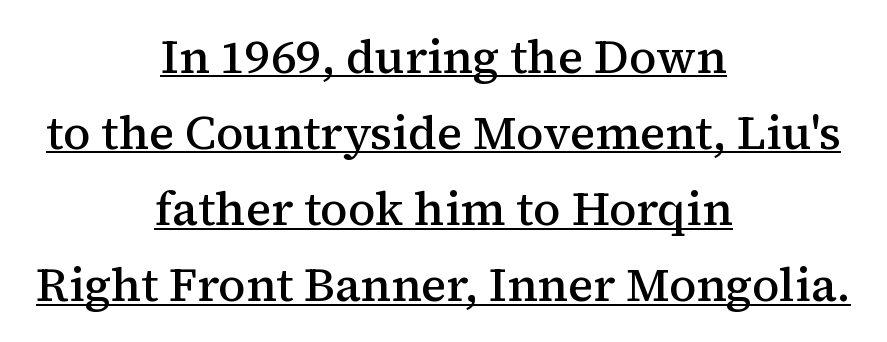
Students, this is semibold: more ink than regular, less than bold. Is there much room between lines? A standard amount, neither cramped nor airy. Check the space under the baseline: a stroke is drawn there. A typesetter would call this zero additional tracking. Notice how the stems are strictly vertical — no italics here.
